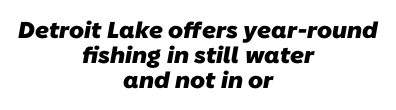
Q: Is the text bold? A: Yes.
Q: Is the text underlined? A: No.
Q: How is the paragraph aligned? A: Centered.
Q: Is the spacing between letters normal or unusually wide? A: Normal.
Q: Is the spacing between lines tight, normal or loose? A: Tight.
